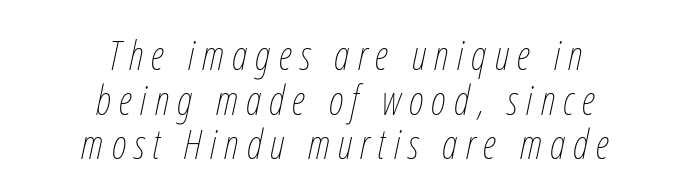
{"italic": "yes", "lean": "right", "slant_degrees": 12, "bold": "no", "weight": "thin", "width": "condensed", "stroke_contrast": "low", "x_height": "medium", "monospaced": "no", "underline": "no", "align": "center", "line_spacing": "tight", "line_spacing_ratio": 1.09, "letter_spacing": "wide", "letter_spacing_em": 0.2, "glyph_px": 41}
